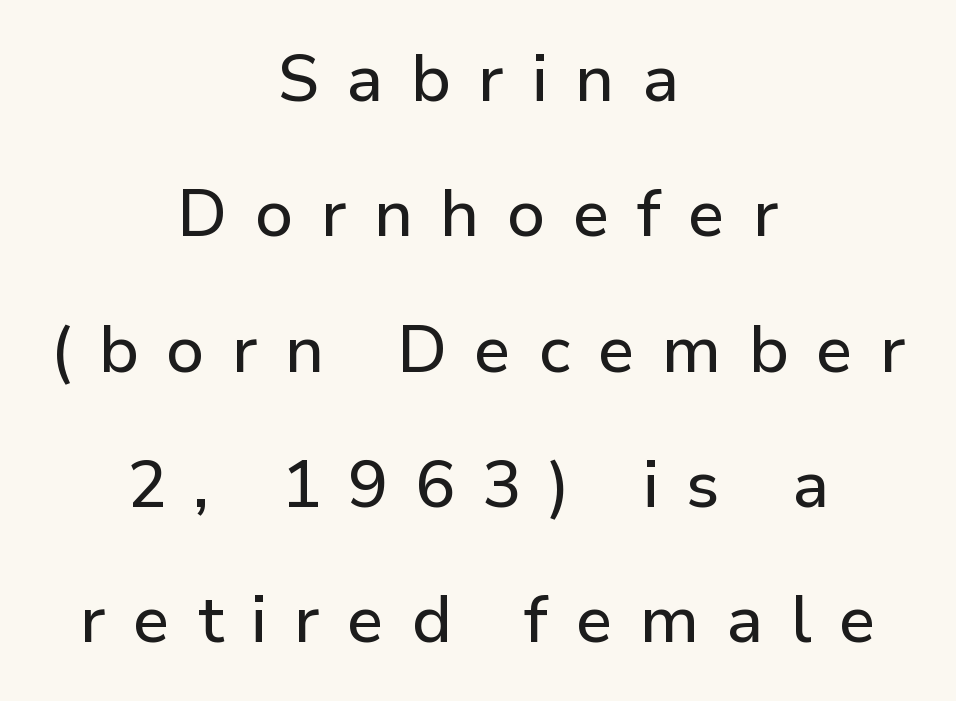
Q: Is the text italic (slanted)? A: No, it is upright.
Q: Is the typeface a serif or a sans-serif typeface? A: Sans-serif.
Q: Is the text underlined? A: No.
Q: How is the paragraph aligned? A: Centered.
Q: Is the spacing between letters normal or unusually wide? A: Unusually wide.
Q: Is the spacing between lines tight, normal or loose? A: Loose.
Q: Width (condensed, normal, or wide)? A: Normal.
Q: Stroke contrast? A: Low.
Q: x-height? A: Medium.
Q: Monospaced? A: No.
